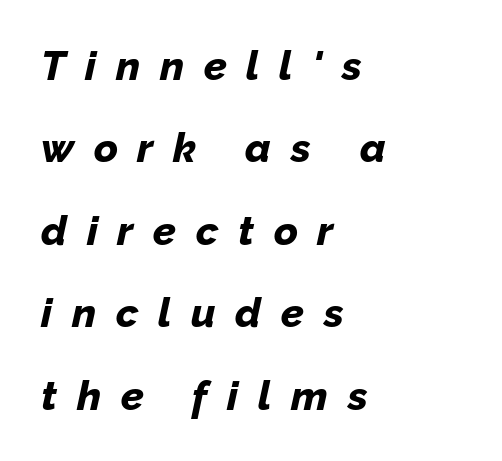
Widely set lines give the paragraph a tall, airy silhouette. This sample uses expanded letter spacing, leaving extra air between glyphs. Check under the words: just untouched page. The axis of the letterforms is tilted away from vertical. The face used here is proportionally spaced, like ordinary book or web type. Heavy, bold letterforms.
